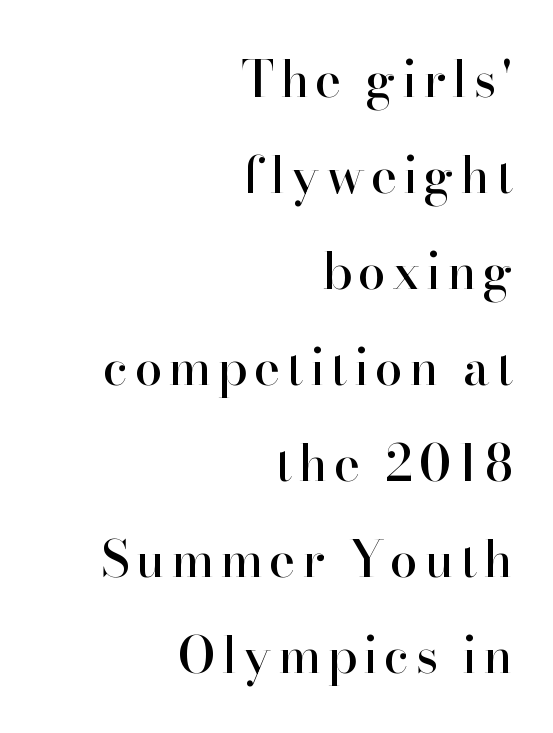
{"serif": "yes", "italic": "no", "width": "normal", "stroke_contrast": "high", "x_height": "small", "monospaced": "no", "underline": "no", "align": "right", "line_spacing": "loose", "line_spacing_ratio": 1.92, "glyph_px": 50}
